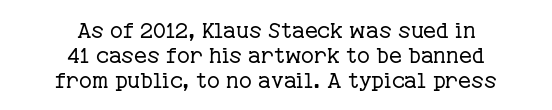
Short note: letters normally spaced. Underline: absent. Designer's note — italics off, roman on. Both edges are ragged and mirror each other, which tells us the setting is centered. Regarding leading, the lines here are crowded together. A quiet, ordinary-to-light weight characterises the typeface.
